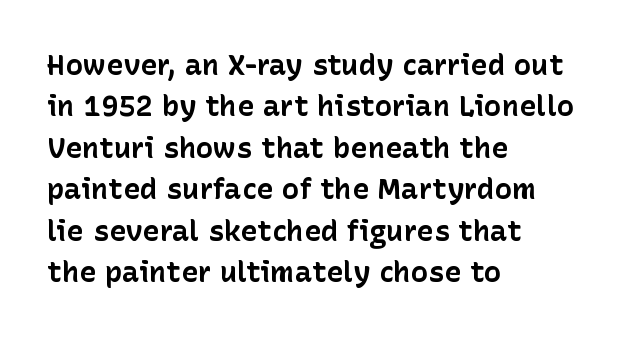
The image shows 29 px bold sans-serif type, upright; set left-aligned, normal line spacing (1.43x), normal letter spacing, not underlined; low stroke contrast and a medium x-height.
